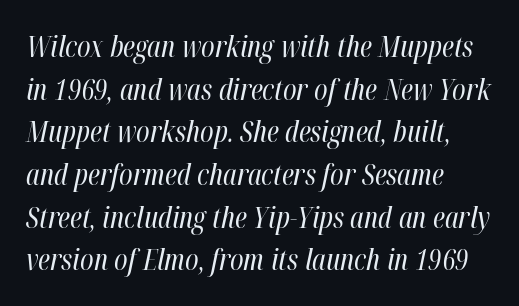
The image shows 29 px regular-weight, condensed type, italic (leaning right); set left-aligned, normal line spacing (1.47x), normal letter spacing, not underlined; high stroke contrast and a medium x-height.
